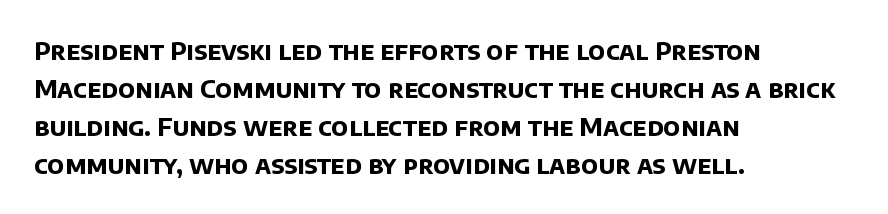
The image shows 25 px bold type; set left-aligned, normal line spacing (1.52x), normal letter spacing, not underlined.
